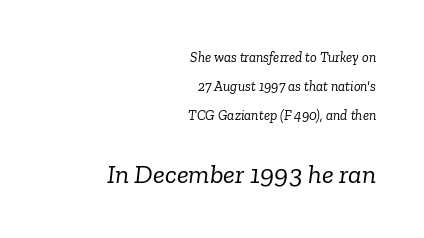
Q: Is the text bold? A: No.
Q: Is the text italic (slanted)? A: Yes, it leans right by about 6 degrees.
Q: Is the text underlined? A: No.
Q: How is the paragraph aligned? A: Right-aligned.
Q: Is the spacing between letters normal or unusually wide? A: Normal.
Q: Is the spacing between lines tight, normal or loose? A: Loose.
Q: Which block of text is set in a larger size, the first (top) or the second (bottom)? A: The second (bottom) one.
